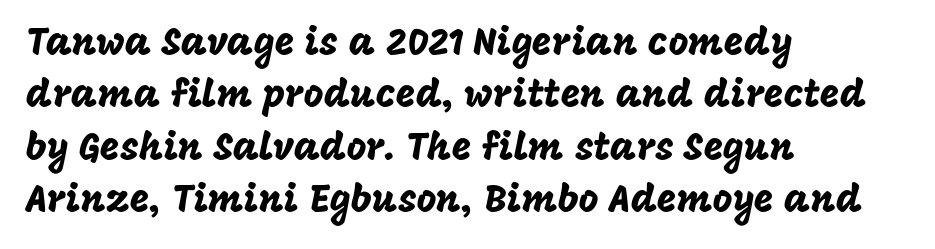
Does extra space separate the letters? No, they use regular spacing. The passage shown is typed in a proportional face where columns would drift. The strip under each line holds only bare page. Regular leading. The typesetter chose a ragged-right arrangement here.
